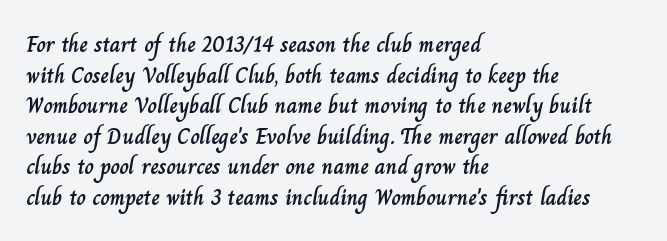
The image shows 23 px text type; set left-aligned, normal line spacing (1.33x), normal letter spacing, not underlined.
